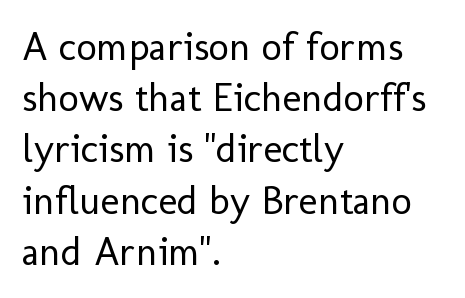
The image shows 40 px regular-weight sans-serif type, upright; set left-aligned, normal line spacing (1.28x), normal letter spacing, not underlined; low stroke contrast and a medium x-height.
